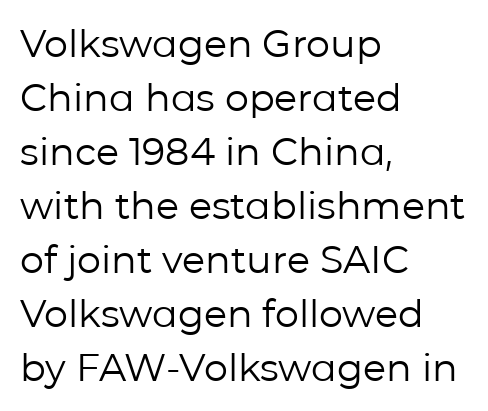
Is this a fixed-width face? No — the glyphs have proportional, varying widths. A clean baseline with only descenders dipping below it. The type is set solid horizontally, with unmodified tracking. Weight: regular or lighter.
